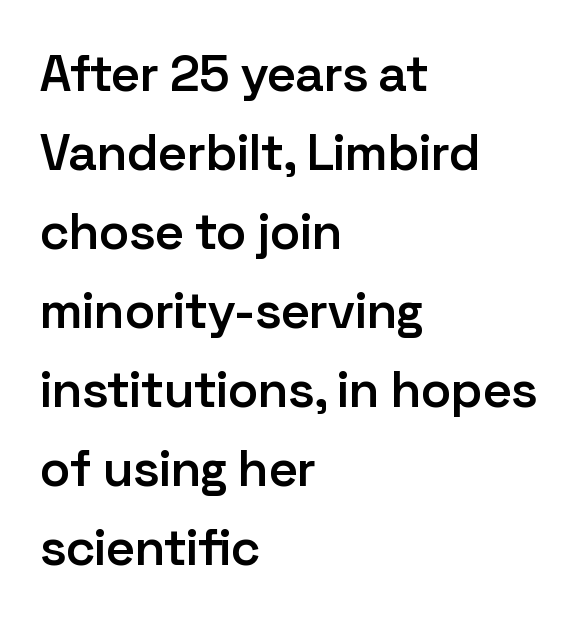
{"serif": "no", "italic": "no", "bold": "semi", "weight": "semibold", "width": "normal", "stroke_contrast": "low", "x_height": "medium", "monospaced": "no", "underline": "no", "align": "left", "line_spacing": "normal", "line_spacing_ratio": 1.55, "letter_spacing": "normal", "letter_spacing_em": 0.0, "glyph_px": 51}
